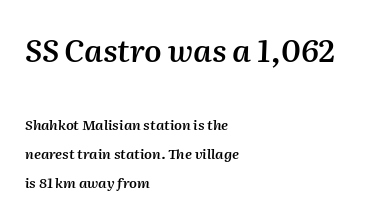
{"italic": "yes", "lean": "right", "slant_degrees": 2, "bold": "semi", "weight": "semibold", "width": "normal", "stroke_contrast": "medium", "x_height": "medium", "monospaced": "no", "underline": "no", "align": "left", "line_spacing": "loose", "line_spacing_ratio": 2.05, "letter_spacing": "normal", "letter_spacing_em": 0.0, "larger_block": "first", "size_ratio": 2.21, "glyph_px": 31}
